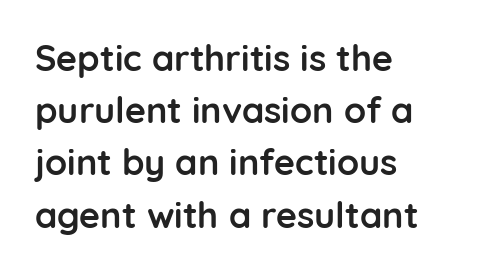
Q: Is the text bold? A: Yes.
Q: Is the text italic (slanted)? A: No, it is upright.
Q: Is the typeface a serif or a sans-serif typeface? A: Sans-serif.
Q: Is the text underlined? A: No.
Q: How is the paragraph aligned? A: Left-aligned.
Q: Is the spacing between letters normal or unusually wide? A: Normal.
Q: Is the spacing between lines tight, normal or loose? A: Normal.
Q: Width (condensed, normal, or wide)? A: Normal.
Q: Stroke contrast? A: Low.
Q: x-height? A: Medium.
Q: Monospaced? A: No.
